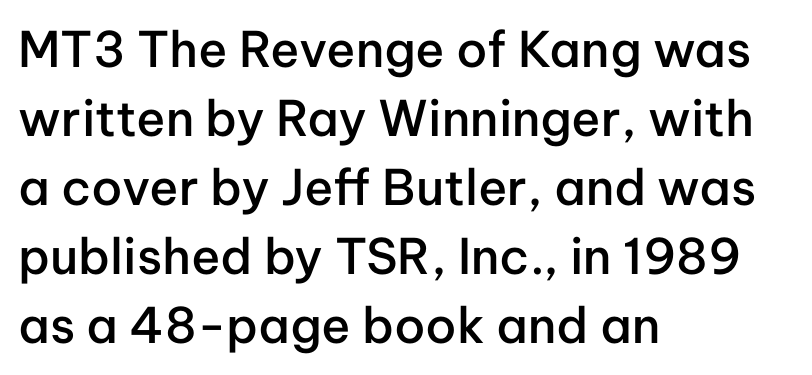
The passage is arranged the way most books set body copy — flush left. Rows of type keep a routine distance in the vertical direction. Notice how the stems are strictly vertical — no italics here. Clear beneath every line of the passage.
